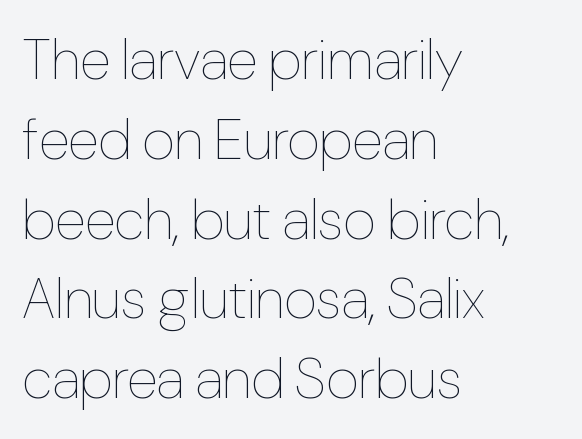
How would I describe the line gaps? Plain and ordinary. Plain, unruled lines of type. Tracking here is standard; glyphs follow each other at the usual distance. The compositor pushed each line to the left boundary.
